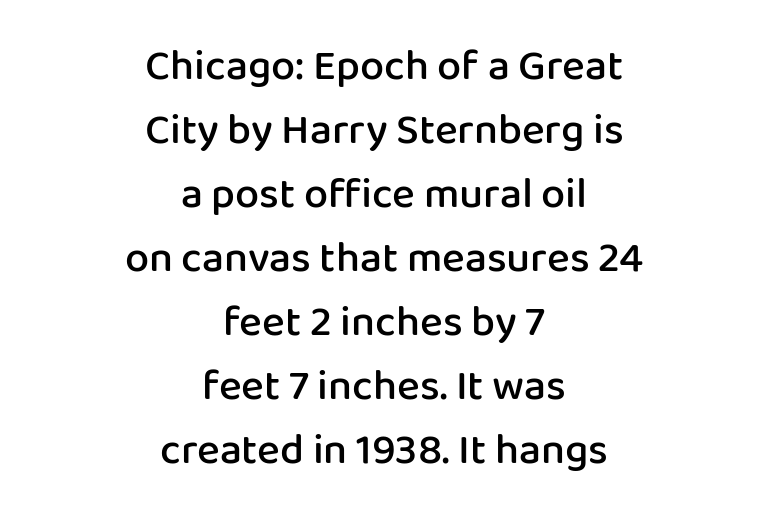
A somewhat darkened texture: the type is semibold rather than bold. Italic? Not at all — the glyphs are vertical. Caption: standard tracking, unaltered. The leading is moderate, giving the passage an even texture. A centered setting, common on invitations and titles, is used for this passage.
